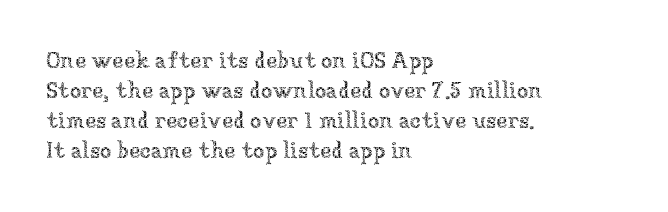
The image shows 23 px text type, upright; set left-aligned, normal line spacing (1.3x), normal letter spacing, not underlined.
